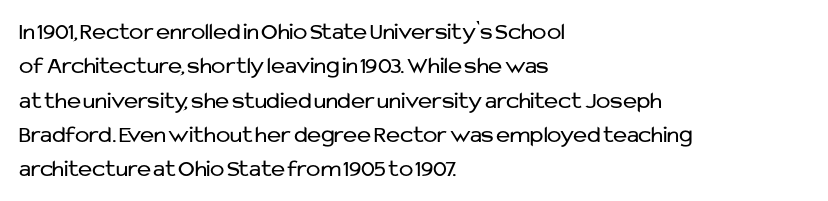
Vertical stems look standard width or narrower in stroke. Default kerning and tracking; the words read as compact shapes. These lines are set flush left with a ragged right edge. The baseline area is clear.
